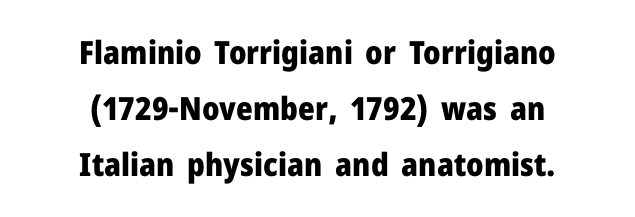
The image shows 32 px heavy sans-serif type, upright; set centered, line spacing 1.75x, normal letter spacing, not underlined; low stroke contrast and a medium x-height.
